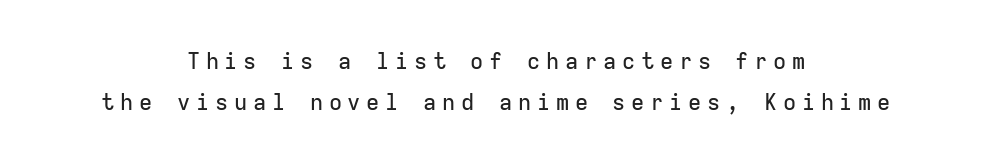
Centered paragraph, ragged on both sides. A bare baseline throughout the passage. The type sits square on the baseline with zero lean. Words appear elongated and porous because spacing is wide.
